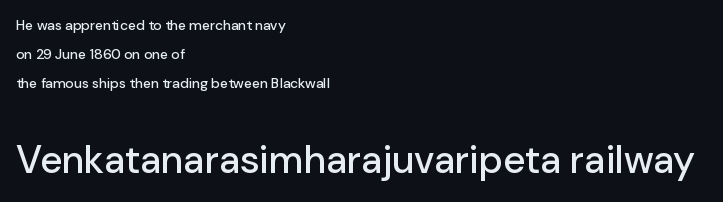
The image shows 39 px sans-serif type, upright; set left-aligned, loose line spacing (2.06x), normal letter spacing, not underlined; the second (bottom) block is 2.79x larger; low stroke contrast and a medium x-height.
